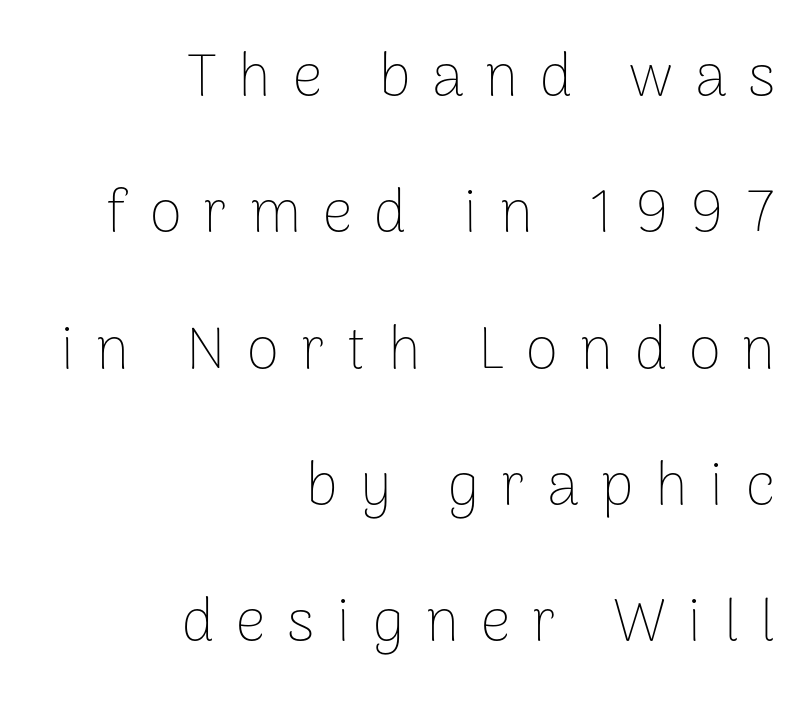
{"serif": "no", "italic": "no", "bold": "no", "weight": "thin", "width": "normal", "stroke_contrast": "low", "x_height": "medium", "monospaced": "no", "underline": "no", "align": "right", "line_spacing": "loose", "line_spacing_ratio": 2.31, "letter_spacing": "wide", "letter_spacing_em": 0.37, "glyph_px": 59}
